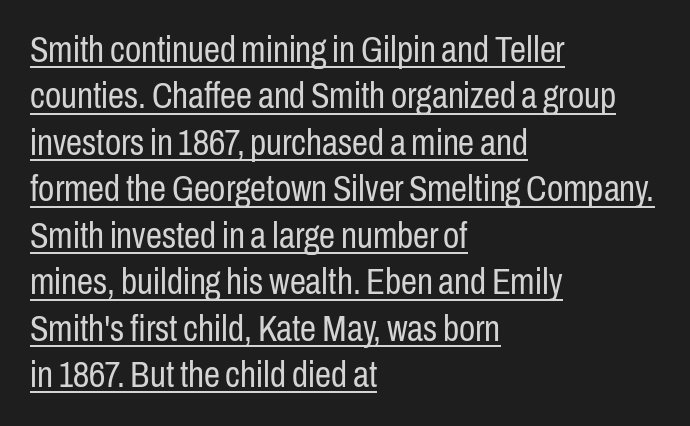
{"serif": "no", "italic": "no", "bold": "no", "weight": "regular", "width": "condensed", "stroke_contrast": "low", "x_height": "medium", "monospaced": "no", "underline": "yes", "align": "left", "line_spacing": "normal", "line_spacing_ratio": 1.29, "letter_spacing": "normal", "letter_spacing_em": 0.0, "glyph_px": 36}
